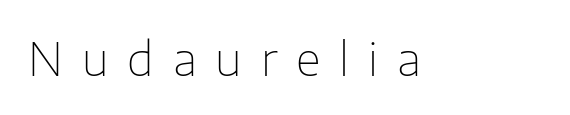
The passage shown is typed in a proportional face where columns would drift. Only glyphs here, with clear space below each row. How are the letters spaced? Widely, with obvious added tracking. These lines are composed in type without serifs.
